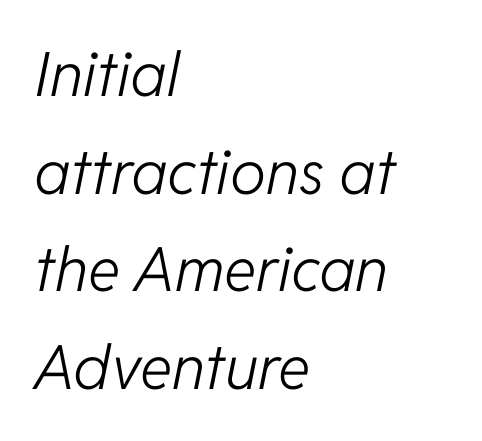
{"italic": "yes", "lean": "right", "slant_degrees": 11, "bold": "no", "weight": "light", "width": "normal", "stroke_contrast": "low", "x_height": "medium", "monospaced": "no", "underline": "no", "align": "left", "line_spacing": "normal", "line_spacing_ratio": 1.6, "letter_spacing": "normal", "letter_spacing_em": 0.0, "glyph_px": 61}
